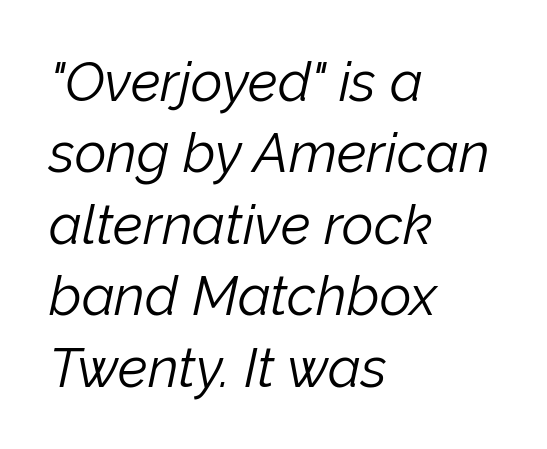
{"italic": "yes", "lean": "right", "slant_degrees": 12, "bold": "no", "weight": "light", "width": "normal", "stroke_contrast": "low", "x_height": "medium", "monospaced": "no", "underline": "no", "align": "left", "line_spacing": "normal", "line_spacing_ratio": 1.3, "letter_spacing": "normal", "letter_spacing_em": 0.0, "glyph_px": 55}
